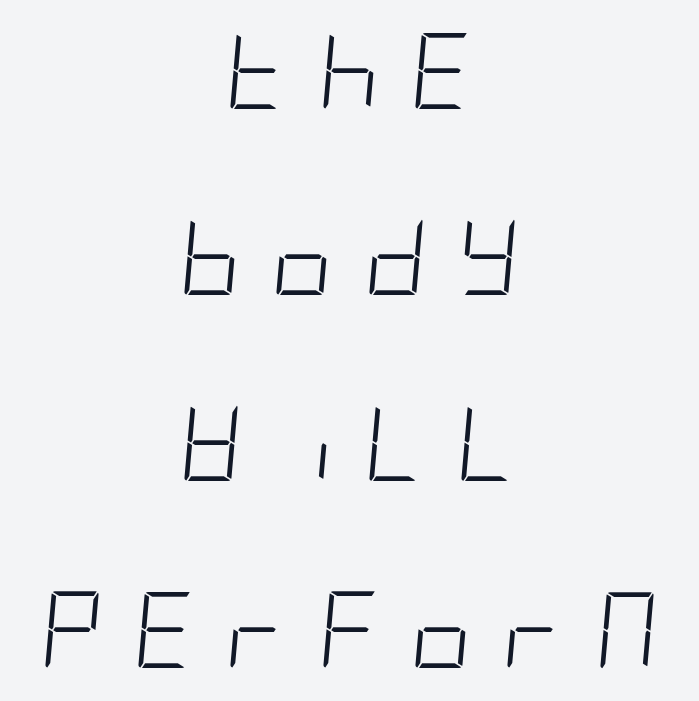
Q: Is the text bold? A: No.
Q: Is the text italic (slanted)? A: Yes, it leans right by about 5 degrees.
Q: Is the text underlined? A: No.
Q: How is the paragraph aligned? A: Centered.
Q: Is the spacing between letters normal or unusually wide? A: Unusually wide.
Q: Is the spacing between lines tight, normal or loose? A: Loose.
Q: Width (condensed, normal, or wide)? A: Condensed.
Q: Stroke contrast? A: Low.
Q: x-height? A: Large.
